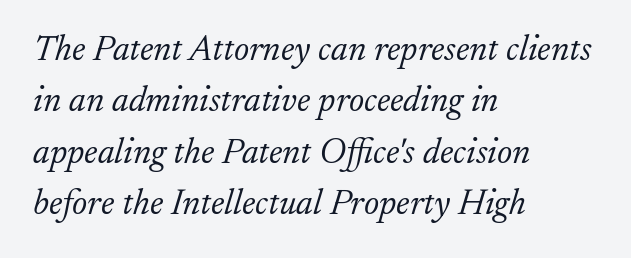
Letter spacing: default. Note the varied advance widths — an 'i' is clearly narrower than an 'm'. Has an underline been added? It has not. Bold? No — there's no thickening of the strokes.
